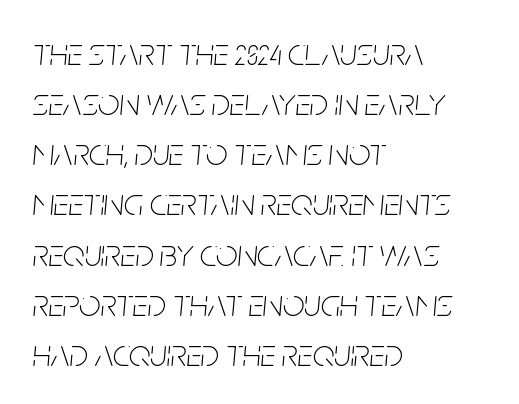
The horizontal fit of the characters is conventional and even. Looking at the ascenders, they clearly lean. Here the designer chose a conventional face with non-uniform glyph widths. Horizontally, the lines are justified to the leading edge only. A bare baseline throughout the passage. The passage shown is not bold in any degree.
